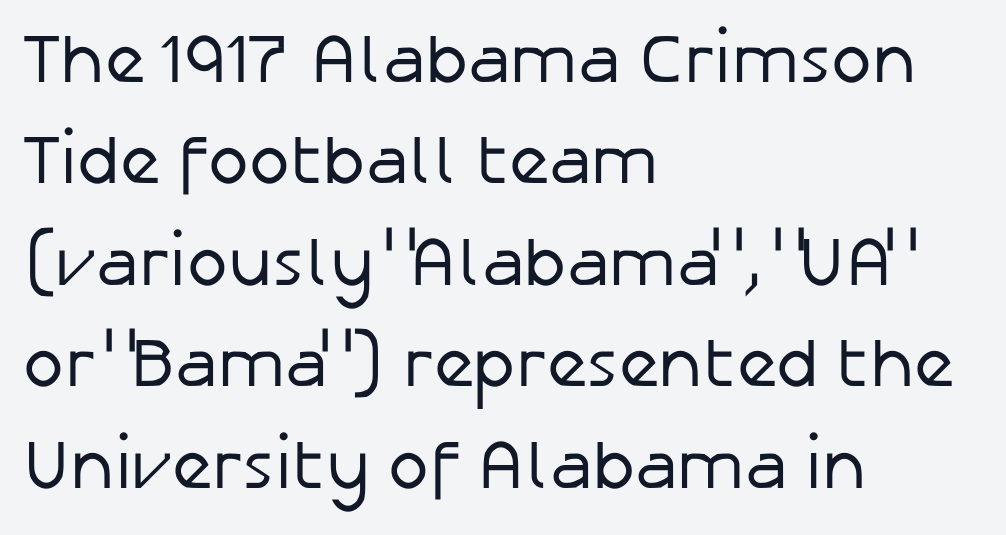
Short note: letters normally spaced. Serifs: no, the terminals of the letterforms are clean. Only glyphs here, with clear space below each row. No chunkiness to these letters — they're not bold. Reading down the column, the eye jumps a familiar distance to each next line. No italicization has been applied; the sample stays upright.
